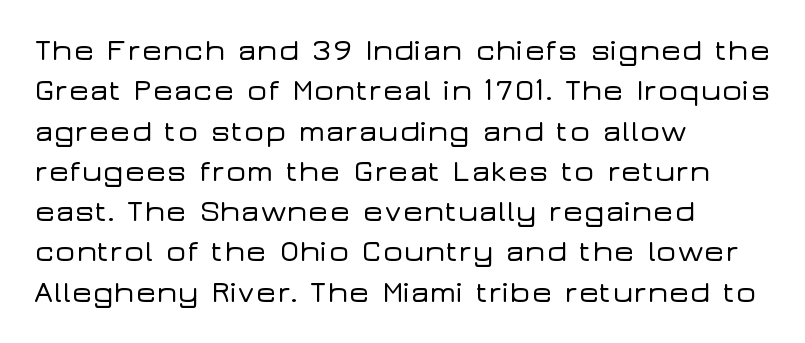
Here the designer chose a conventional face with non-uniform glyph widths. Observe the absence of serifs on each vertical stroke in this sample. Underlining? Definitely not there. This is the regular roman posture of the typeface. The lines sit at an ordinary, default distance from one another.
